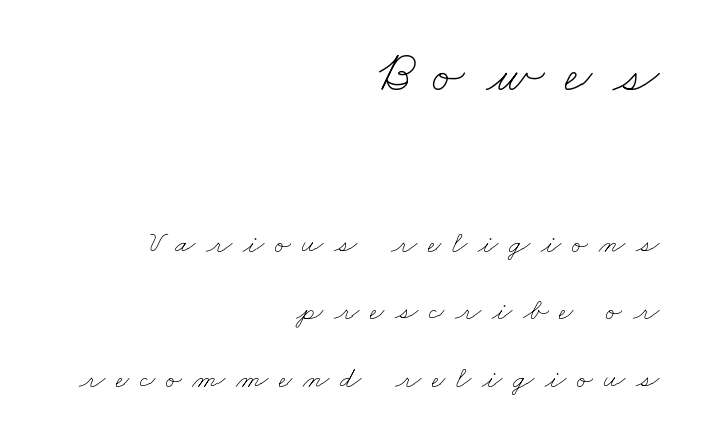
The image shows 59 px thin, wide type; set right-aligned, loose line spacing (2.26x), unusually wide letter spacing (+0.36 em), not underlined; the first (top) block is 1.97x larger; low stroke contrast and a small x-height.
